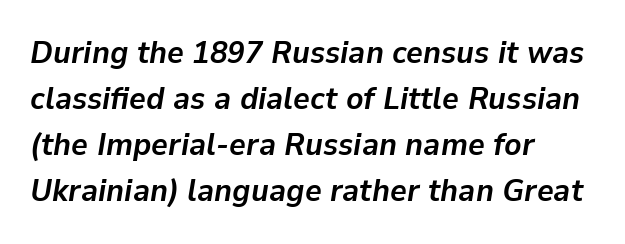
{"italic": "yes", "lean": "right", "slant_degrees": 9, "bold": "yes", "weight": "semibold", "width": "normal", "stroke_contrast": "low", "x_height": "medium", "monospaced": "no", "underline": "no", "align": "left", "line_spacing": "normal", "line_spacing_ratio": 1.44, "letter_spacing": "normal", "letter_spacing_em": 0.0, "glyph_px": 32}
